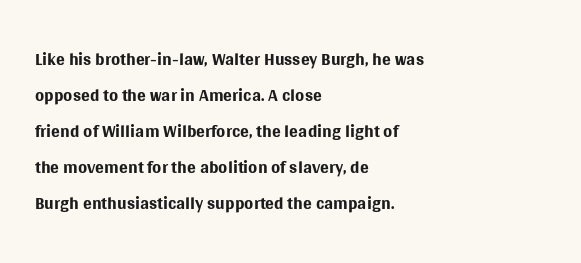
The characters are drawn with everyday or finer stroke widths. Line beginnings align vertically; line endings do not. Rule under the text: the space is simply empty. Words appear dense and cohesive because spacing is normal. Whoever set this chose a conventional vertical rhythm. Rendered with straight, roman letterforms.
